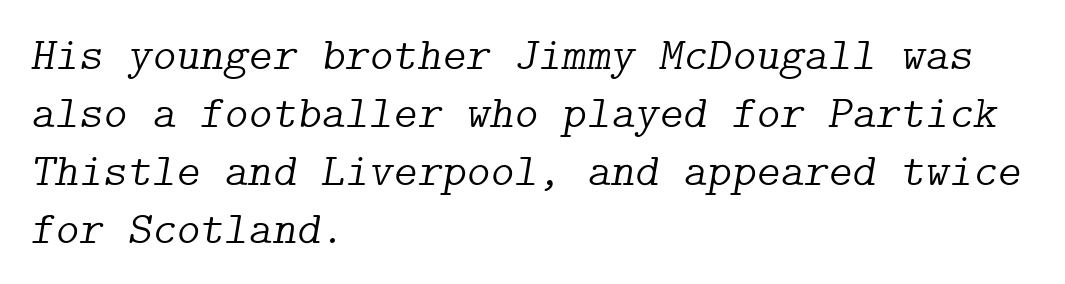
The image shows 46 px light serif type, italic (leaning right); set left-aligned, normal line spacing (1.26x), normal letter spacing, not underlined; low stroke contrast and a medium x-height.
